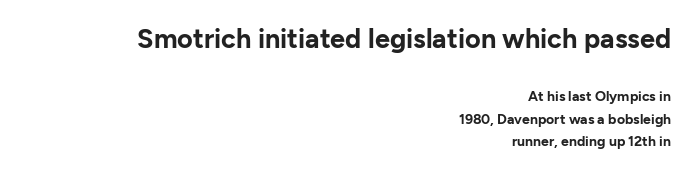
Strokes here are thick enough to call this a true bold. Designer's note — italics off, roman on. No extra tracking has been applied to these lines. The composition opens big and finishes small. Honestly, the row spacing looks completely unremarkable.
